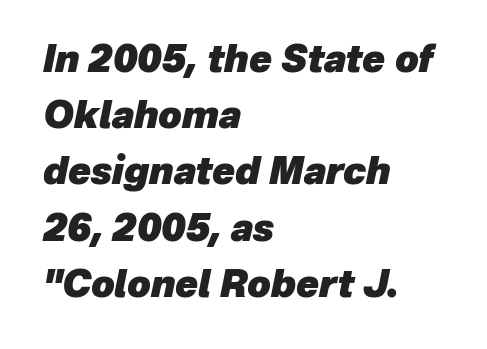
Q: Is the text bold? A: Yes.
Q: Is the text italic (slanted)? A: Yes, it leans right by about 12 degrees.
Q: Is the text underlined? A: No.
Q: How is the paragraph aligned? A: Left-aligned.
Q: Is the spacing between letters normal or unusually wide? A: Normal.
Q: Is the spacing between lines tight, normal or loose? A: Normal.
Q: Width (condensed, normal, or wide)? A: Normal.
Q: Stroke contrast? A: Low.
Q: x-height? A: Medium.
Q: Monospaced? A: No.
